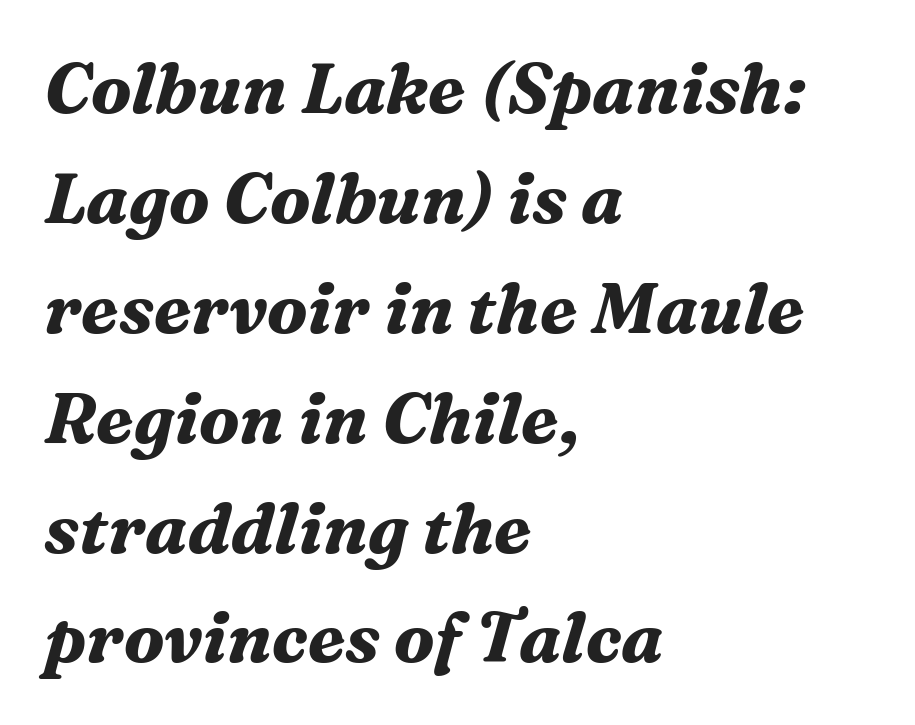
{"serif": "yes", "italic": "yes", "lean": "right", "slant_degrees": 16, "bold": "yes", "weight": "bold", "width": "normal", "stroke_contrast": "medium", "x_height": "medium", "monospaced": "no", "underline": "no", "align": "left", "line_spacing": "normal", "line_spacing_ratio": 1.57, "letter_spacing": "normal", "letter_spacing_em": 0.0, "glyph_px": 70}
